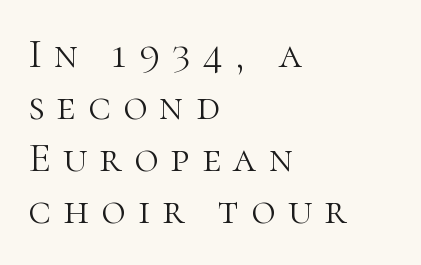
The typeface chosen for these lines features serifs. The characters are drawn with everyday or finer stroke widths. The area under the type is left untouched. Looks like regular typesetting: each glyph gets only the width it needs. A classic flush-left, rag-right setting is used for this passage.
